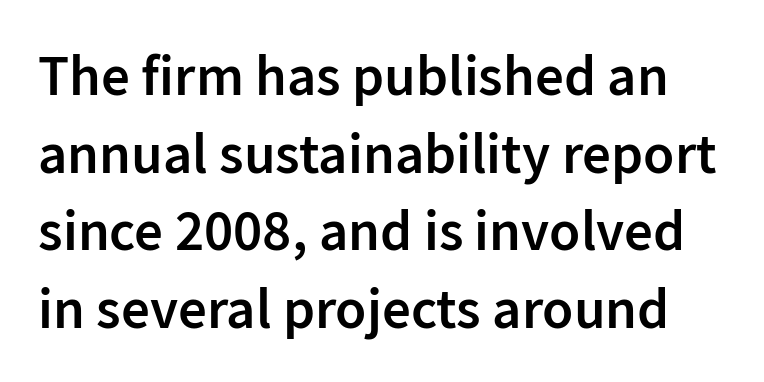
{"serif": "no", "italic": "no", "bold": "semi", "weight": "semibold", "width": "normal", "stroke_contrast": "low", "x_height": "medium", "monospaced": "no", "underline": "no", "line_spacing": "normal", "line_spacing_ratio": 1.36, "letter_spacing": "normal", "letter_spacing_em": 0.0, "glyph_px": 57}
